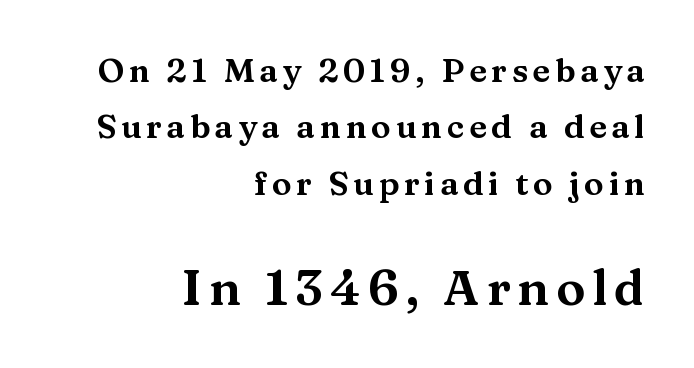
{"serif": "yes", "italic": "no", "width": "wide", "stroke_contrast": "medium", "x_height": "medium", "monospaced": "no", "underline": "no", "align": "right", "line_spacing_ratio": 1.71, "larger_block": "second", "size_ratio": 1.48, "glyph_px": 49}
